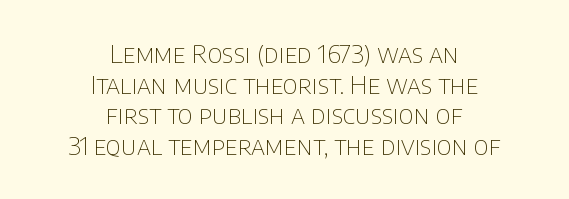
{"italic": "no", "bold": "no", "underline": "no", "align": "center", "line_spacing_ratio": 1.23, "letter_spacing": "normal", "letter_spacing_em": 0.0, "glyph_px": 25}
